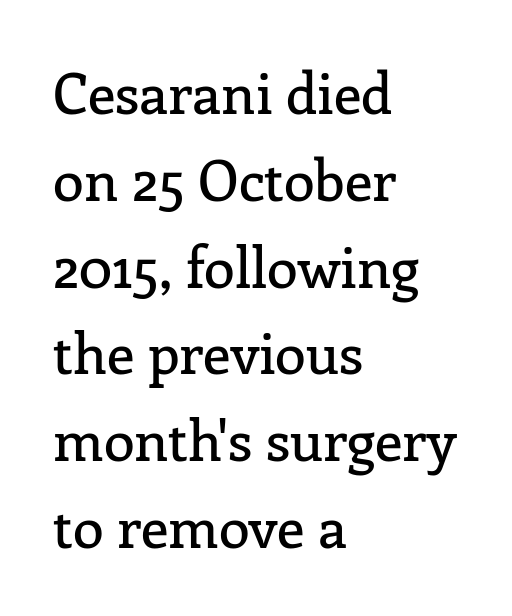
{"serif": "yes", "italic": "no", "width": "normal", "stroke_contrast": "low", "x_height": "medium", "monospaced": "no", "underline": "no", "align": "left", "line_spacing": "normal", "line_spacing_ratio": 1.55, "letter_spacing": "normal", "letter_spacing_em": 0.0, "glyph_px": 56}
